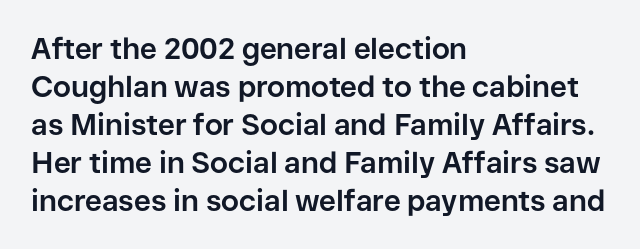
Alignment: flush left. Does extra space separate the letters? No, they use regular spacing. Varying glyph widths throughout — classic text-font behaviour. One glance says typical: line gaps are just what's usual. Descender tails drop into unmarked territory. It's the straight-up-and-down kind of type.
